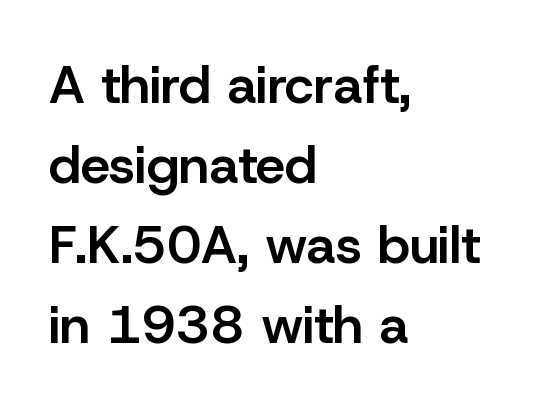
The line-height multiplier appears to be the usual default. The passage shown is semibold, sitting just below true bold. Upright lettering throughout. Do the characters align in a grid? No, the font is proportional.
